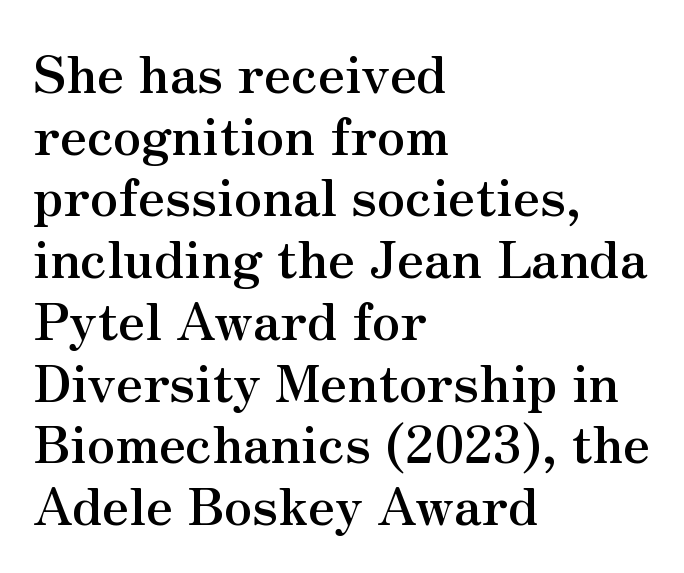
Q: Is the text bold? A: Yes.
Q: Is the text italic (slanted)? A: No, it is upright.
Q: Is the typeface a serif or a sans-serif typeface? A: Serif.
Q: Is the text underlined? A: No.
Q: How is the paragraph aligned? A: Left-aligned.
Q: Is the spacing between letters normal or unusually wide? A: Normal.
Q: Width (condensed, normal, or wide)? A: Normal.
Q: Stroke contrast? A: Medium.
Q: x-height? A: Small.
Q: Monospaced? A: No.
